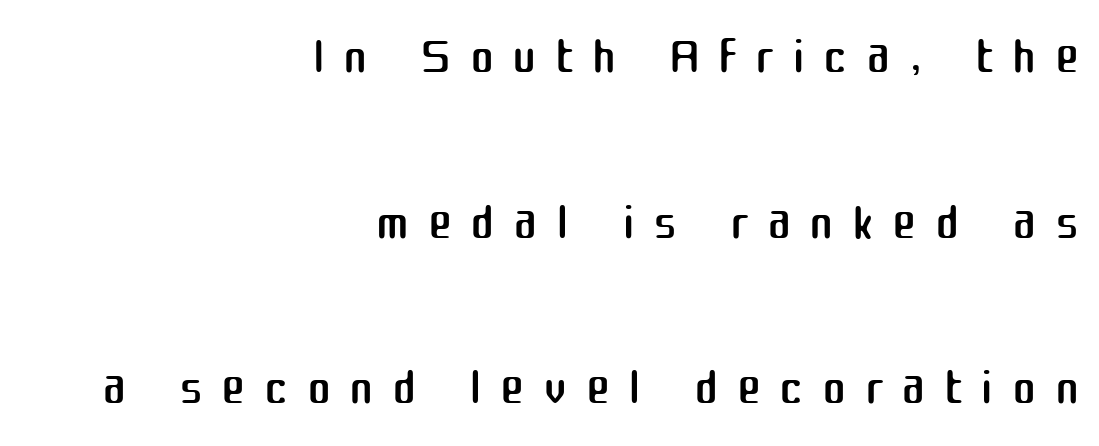
The image shows 73 px regular-weight sans-serif type, upright; set right-aligned, loose line spacing (2.27x), unusually wide letter spacing (+0.25 em), not underlined; medium stroke contrast and a medium x-height.
